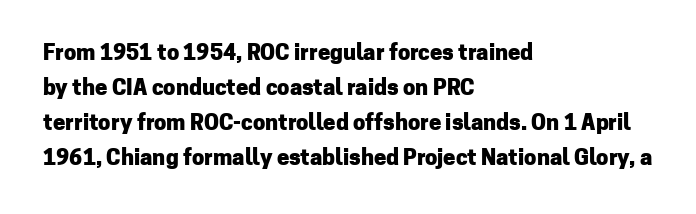
Horizontal bands of white between lines are of average thickness. The rendering keeps characters at their native spacing. Line beginnings align vertically; line endings do not. The font is running at its bold setting. No italicization has been applied; the sample stays upright.
